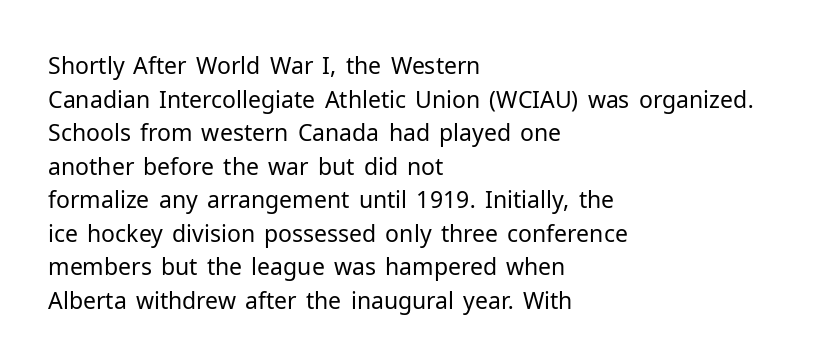
What stands out about the letter spacing? Nothing — it is the standard amount. Type without underlining. You can tell it's not italic because the verticals are truly vertical. Is there much room between lines? A standard amount, neither cramped nor airy.
